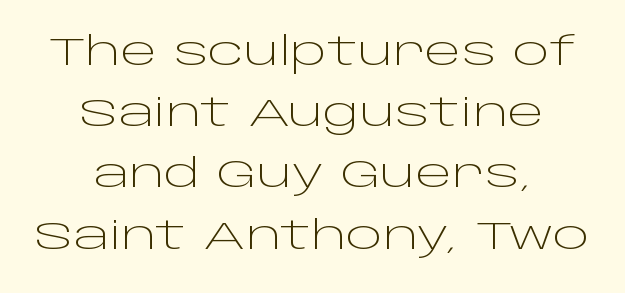
The image shows 39 px light, wide sans-serif type, upright; set centered, normal line spacing (1.57x), normal letter spacing, not underlined; low stroke contrast and a large x-height.
